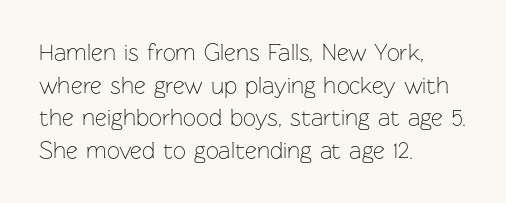
{"italic": "no", "bold": "no", "underline": "no", "align": "left", "line_spacing": "normal", "line_spacing_ratio": 1.42, "letter_spacing": "normal", "letter_spacing_em": 0.0, "glyph_px": 23}
